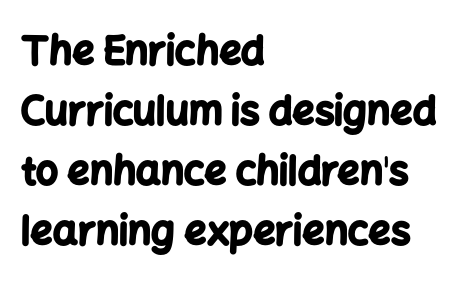
Q: Is the text bold? A: Yes.
Q: Is the text italic (slanted)? A: No, it is upright.
Q: Is the typeface a serif or a sans-serif typeface? A: Sans-serif.
Q: Is the text underlined? A: No.
Q: How is the paragraph aligned? A: Left-aligned.
Q: Is the spacing between letters normal or unusually wide? A: Normal.
Q: Is the spacing between lines tight, normal or loose? A: Normal.
Q: Width (condensed, normal, or wide)? A: Normal.
Q: Stroke contrast? A: Low.
Q: x-height? A: Medium.
Q: Monospaced? A: No.
